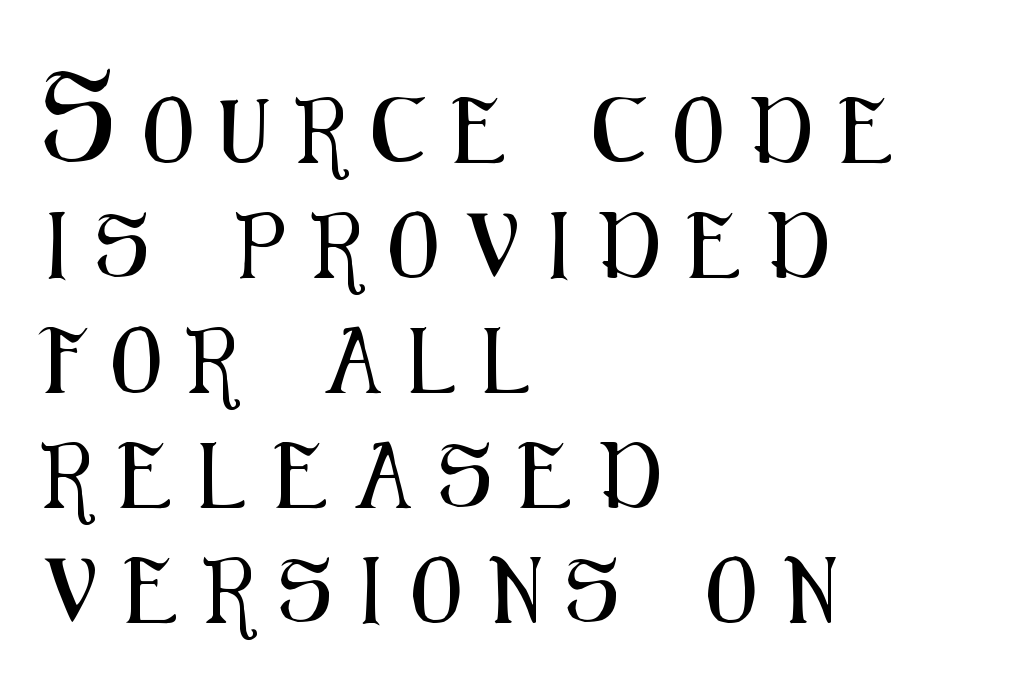
The image shows 65 px condensed type, upright; set left-aligned, line spacing 1.77x, unusually wide letter spacing (+0.44 em), not underlined; medium stroke contrast and a medium x-height.
